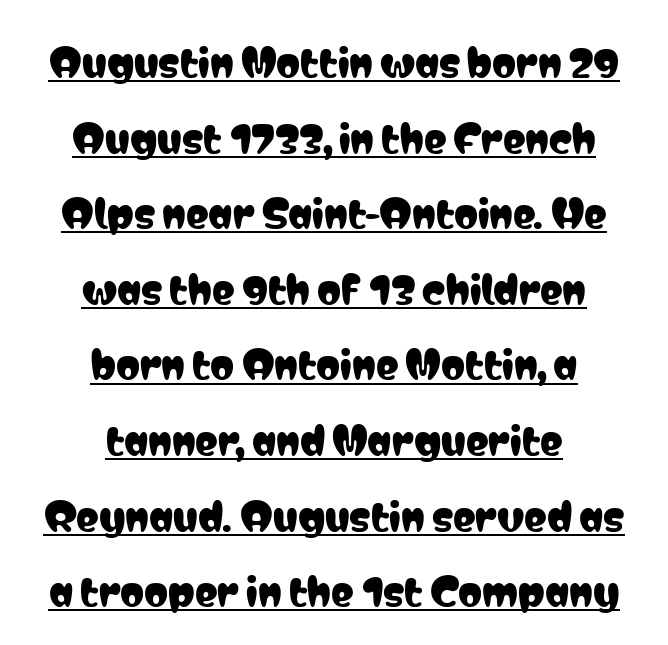
{"serif": "no", "italic": "no", "width": "condensed", "stroke_contrast": "low", "x_height": "medium", "monospaced": "no", "underline": "yes", "align": "center", "line_spacing": "loose", "line_spacing_ratio": 1.99, "letter_spacing": "normal", "letter_spacing_em": 0.0, "glyph_px": 38}
